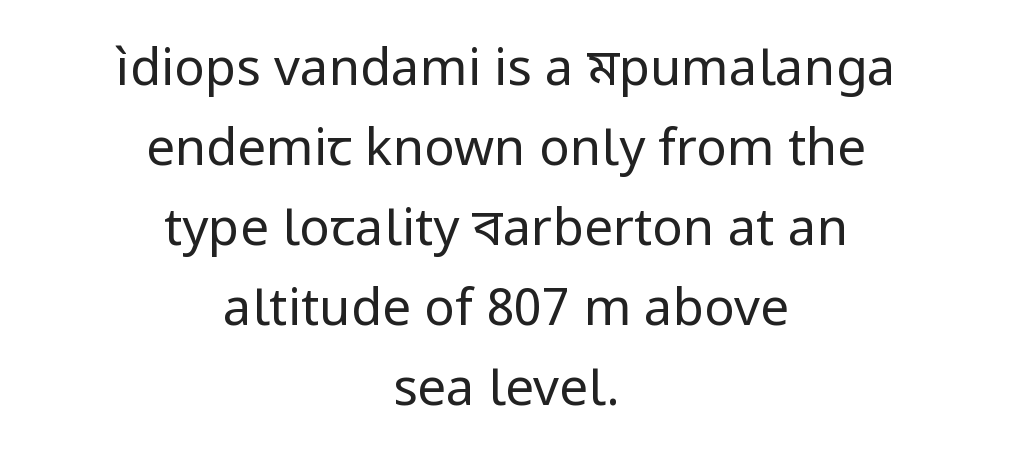
{"serif": "no", "italic": "no", "bold": "no", "weight": "regular", "width": "normal", "stroke_contrast": "low", "x_height": "medium", "monospaced": "no", "underline": "no", "align": "center", "line_spacing": "normal", "line_spacing_ratio": 1.57, "letter_spacing": "normal", "letter_spacing_em": 0.0, "glyph_px": 51}
